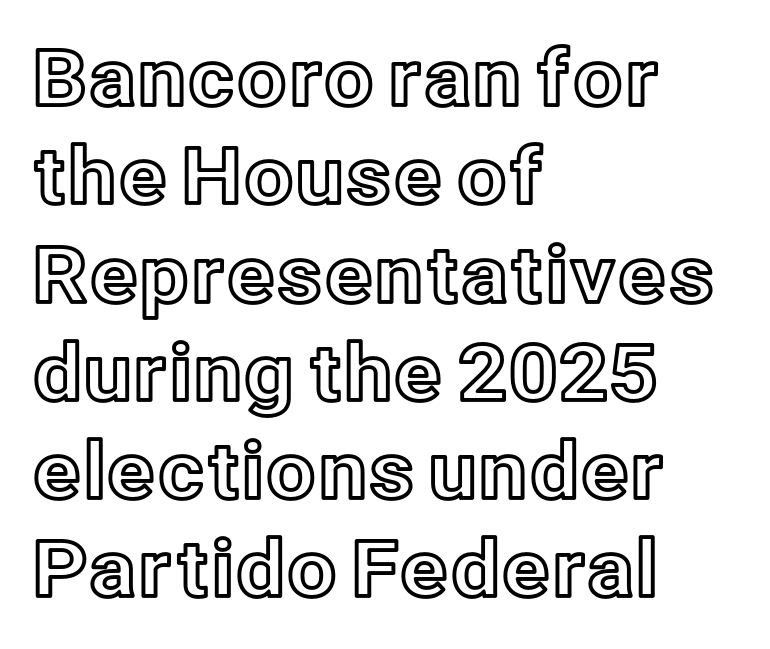
Q: Is the text italic (slanted)? A: No, it is upright.
Q: Is the text underlined? A: No.
Q: How is the paragraph aligned? A: Left-aligned.
Q: Is the spacing between letters normal or unusually wide? A: Normal.
Q: Is the spacing between lines tight, normal or loose? A: Normal.
Q: Width (condensed, normal, or wide)? A: Normal.
Q: x-height? A: Medium.
Q: Monospaced? A: No.
